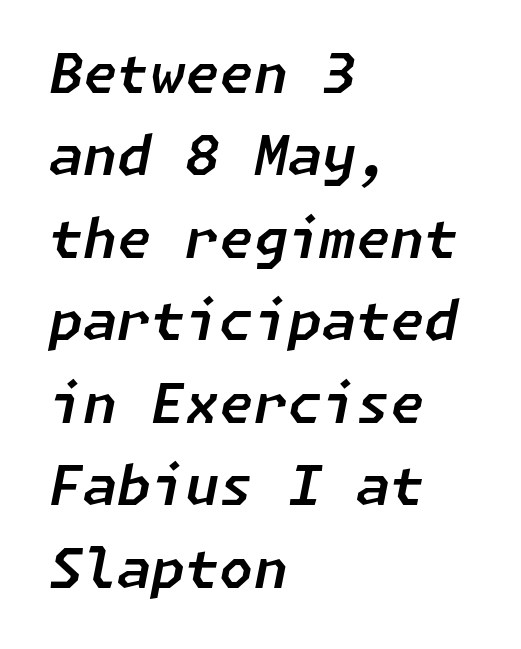
Q: Is the text italic (slanted)? A: Yes, it leans right by about 11 degrees.
Q: Is the text underlined? A: No.
Q: How is the paragraph aligned? A: Left-aligned.
Q: Is the spacing between letters normal or unusually wide? A: Normal.
Q: Is the spacing between lines tight, normal or loose? A: Normal.
Q: Width (condensed, normal, or wide)? A: Normal.
Q: Stroke contrast? A: Low.
Q: x-height? A: Medium.
